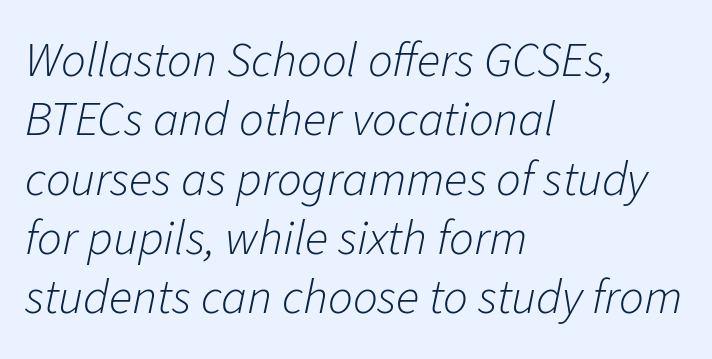
Q: Is the text bold? A: No.
Q: Is the text italic (slanted)? A: Yes, it leans right by about 11 degrees.
Q: Is the text underlined? A: No.
Q: How is the paragraph aligned? A: Left-aligned.
Q: Is the spacing between letters normal or unusually wide? A: Normal.
Q: Width (condensed, normal, or wide)? A: Normal.
Q: Stroke contrast? A: Low.
Q: x-height? A: Medium.
Q: Monospaced? A: No.
